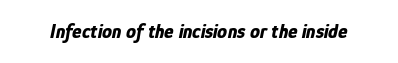
Q: Is the text bold? A: Yes.
Q: Is the text italic (slanted)? A: Yes, it leans right by about 12 degrees.
Q: Is the text underlined? A: No.
Q: Is the spacing between letters normal or unusually wide? A: Normal.
